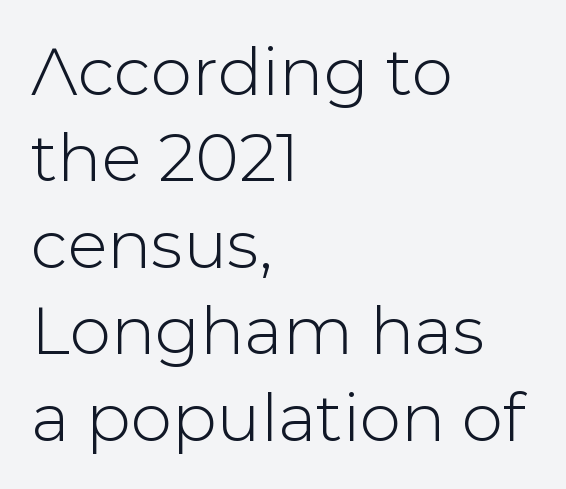
{"serif": "no", "italic": "no", "width": "normal", "stroke_contrast": "low", "x_height": "medium", "monospaced": "no", "underline": "no", "align": "left", "line_spacing": "normal", "line_spacing_ratio": 1.31, "letter_spacing": "normal", "letter_spacing_em": 0.0, "glyph_px": 66}
